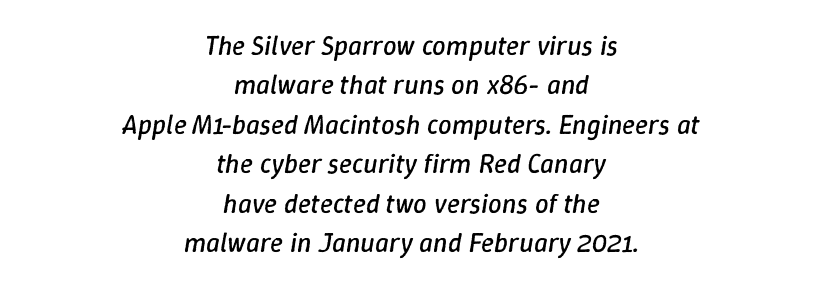
Q: Is the text bold? A: No.
Q: Is the text italic (slanted)? A: Yes, it leans right by about 9 degrees.
Q: Is the text underlined? A: No.
Q: How is the paragraph aligned? A: Centered.
Q: Is the spacing between letters normal or unusually wide? A: Normal.
Q: Is the spacing between lines tight, normal or loose? A: Normal.
